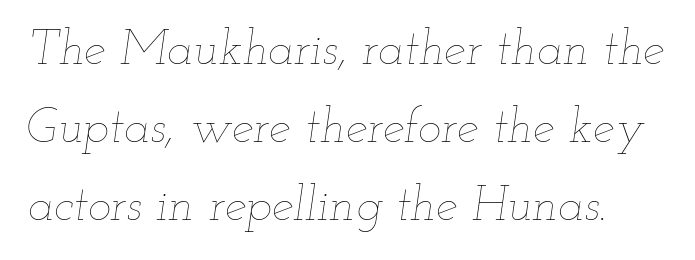
The image shows 49 px thin, wide type, italic (leaning right); set normal line spacing (1.59x), normal letter spacing, not underlined; low stroke contrast and a small x-height.
